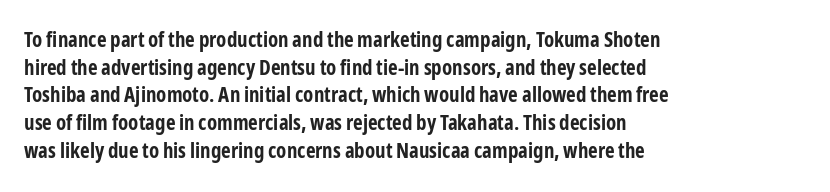
Q: Is the text bold? A: Yes.
Q: Is the text italic (slanted)? A: No, it is upright.
Q: Is the text underlined? A: No.
Q: How is the paragraph aligned? A: Left-aligned.
Q: Is the spacing between letters normal or unusually wide? A: Normal.
Q: Is the spacing between lines tight, normal or loose? A: Normal.
